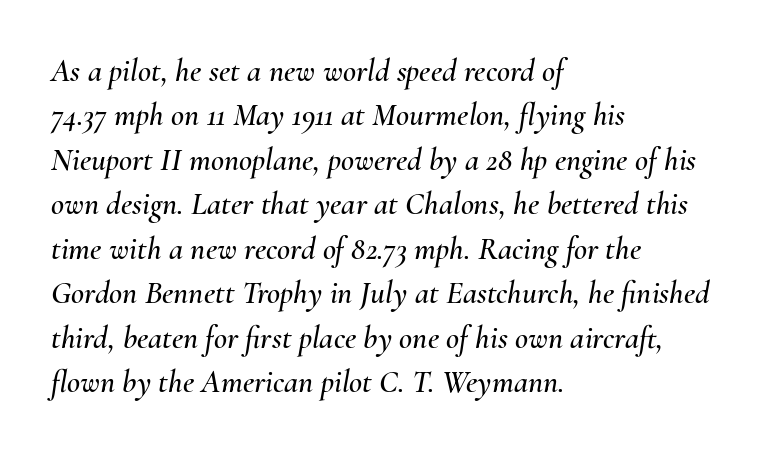
{"italic": "yes", "lean": "right", "slant_degrees": 10, "width": "normal", "stroke_contrast": "medium", "x_height": "small", "monospaced": "no", "underline": "no", "align": "left", "line_spacing": "normal", "line_spacing_ratio": 1.39, "letter_spacing": "normal", "letter_spacing_em": 0.0, "glyph_px": 32}
